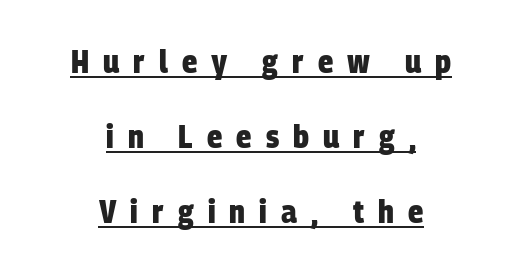
{"serif": "no", "bold": "yes", "weight": "heavy", "width": "condensed", "stroke_contrast": "low", "x_height": "large", "monospaced": "no", "underline": "yes", "align": "center", "line_spacing": "loose", "line_spacing_ratio": 2.34, "letter_spacing": "wide", "letter_spacing_em": 0.44, "glyph_px": 32}
